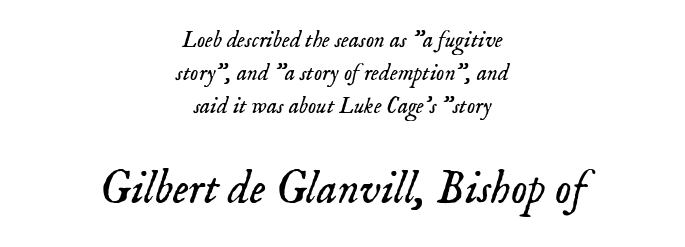
{"serif": "yes", "italic": "yes", "lean": "right", "slant_degrees": 18, "bold": "no", "weight": "light", "width": "normal", "stroke_contrast": "low", "x_height": "small", "monospaced": "no", "underline": "no", "align": "center", "line_spacing": "normal", "line_spacing_ratio": 1.43, "letter_spacing": "normal", "letter_spacing_em": 0.0, "larger_block": "second", "size_ratio": 2.0, "glyph_px": 46}
